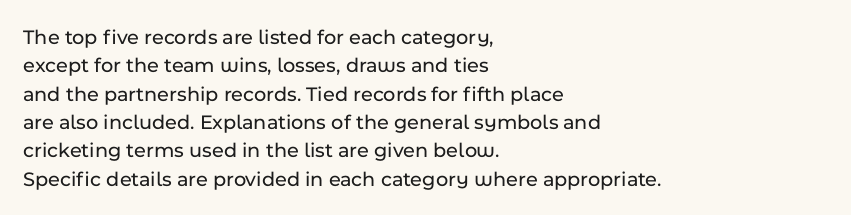
{"italic": "no", "underline": "no", "align": "left", "line_spacing": "normal", "line_spacing_ratio": 1.35, "letter_spacing": "normal", "letter_spacing_em": 0.0, "glyph_px": 21}
